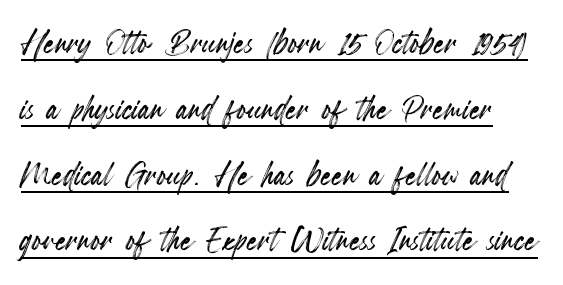
Q: Is the text italic (slanted)? A: Yes.
Q: Is the text underlined? A: Yes.
Q: Is the spacing between letters normal or unusually wide? A: Normal.
Q: Is the spacing between lines tight, normal or loose? A: Normal.
Q: Width (condensed, normal, or wide)? A: Condensed.
Q: x-height? A: Small.
Q: Monospaced? A: No.
